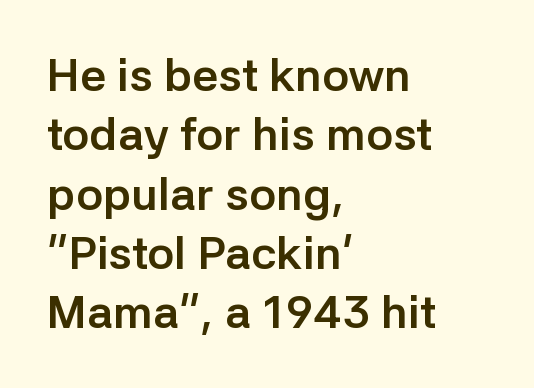
{"serif": "no", "italic": "no", "bold": "yes", "weight": "semibold", "width": "normal", "stroke_contrast": "low", "x_height": "medium", "monospaced": "no", "underline": "no", "align": "left", "line_spacing": "normal", "line_spacing_ratio": 1.29, "letter_spacing": "normal", "letter_spacing_em": 0.0, "glyph_px": 46}
